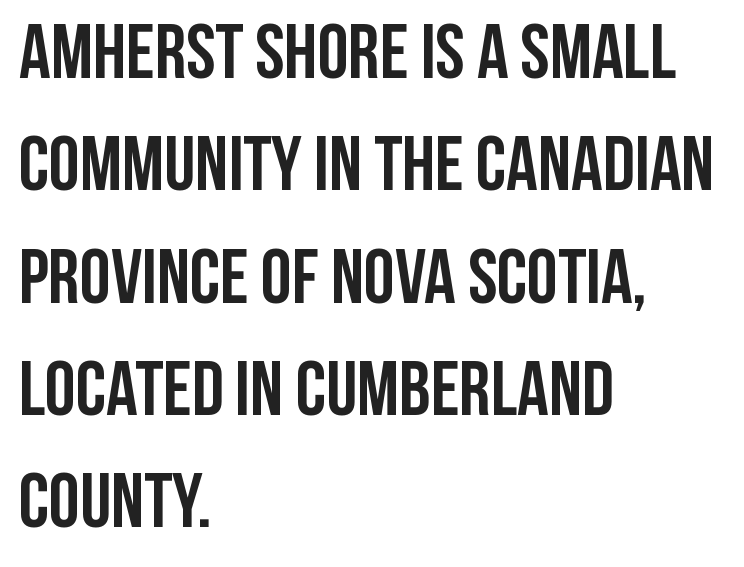
These lines are rendered in a variable-pitch font. The line-height multiplier appears to be the usual default. The passage is arranged the way most books set body copy — flush left. No word sits above an underline. The sample has been set heavy, in full bold. Check where the strokes stop: nothing finishes them off — pure sans.
